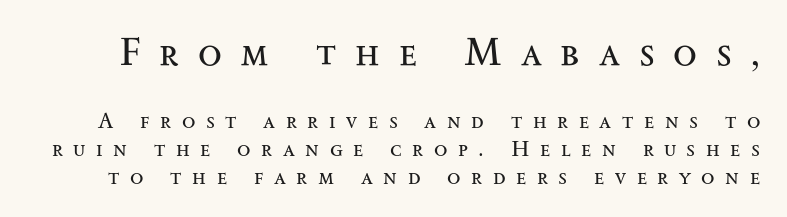
A quiet, ordinary-to-light weight characterises the typeface. How would I describe the line gaps? Plain and ordinary. The specimen reads as upright at a glance. Each row of text sits above clean, open space.
